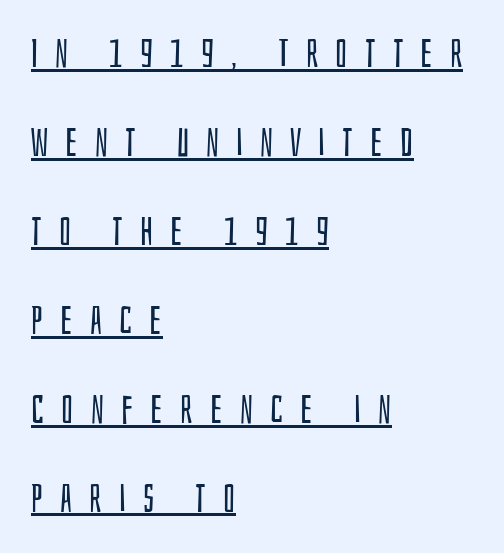
{"serif": "no", "italic": "no", "bold": "no", "weight": "regular", "width": "condensed", "stroke_contrast": "low", "x_height": "large", "monospaced": "no", "underline": "yes", "align": "left", "line_spacing": "loose", "line_spacing_ratio": 2.28, "letter_spacing": "wide", "letter_spacing_em": 0.44, "glyph_px": 39}
